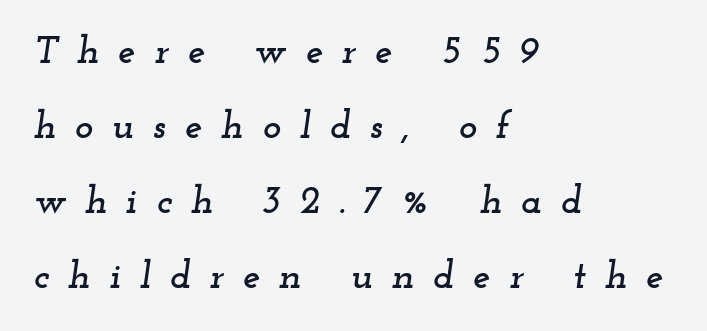
{"serif": "yes", "italic": "yes", "lean": "right", "slant_degrees": 12, "width": "wide", "stroke_contrast": "low", "x_height": "small", "monospaced": "no", "underline": "no", "align": "left", "line_spacing": "loose", "line_spacing_ratio": 1.92, "letter_spacing": "wide", "letter_spacing_em": 0.48, "glyph_px": 39}
